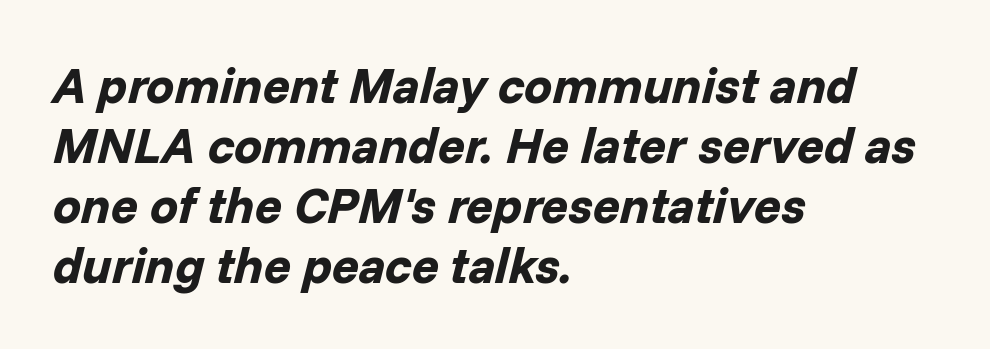
Q: Is the text bold? A: Yes.
Q: Is the text italic (slanted)? A: Yes, it leans right by about 14 degrees.
Q: Is the text underlined? A: No.
Q: How is the paragraph aligned? A: Left-aligned.
Q: Is the spacing between letters normal or unusually wide? A: Normal.
Q: Width (condensed, normal, or wide)? A: Normal.
Q: Stroke contrast? A: Low.
Q: x-height? A: Medium.
Q: Monospaced? A: No.
